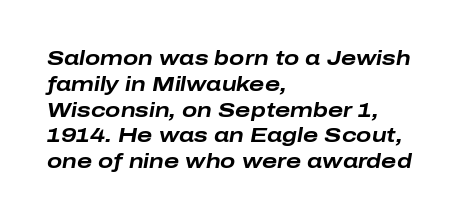
Each new line begins a customary step beneath the previous one. Is the type bold? Yes — the strokes are clearly thick and heavy. No extra tracking has been applied to these lines. Honestly, there is no underline to notice here at all.
